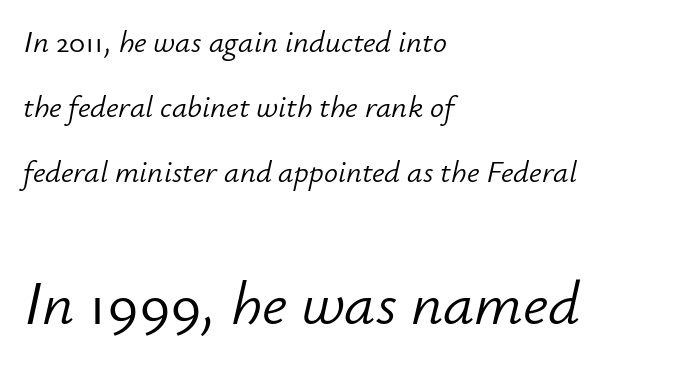
The image shows 62 px light type, italic (leaning right); set left-aligned, loose line spacing (2.09x), normal letter spacing, not underlined; the second (bottom) block is 2.0x larger; low stroke contrast and a small x-height.
